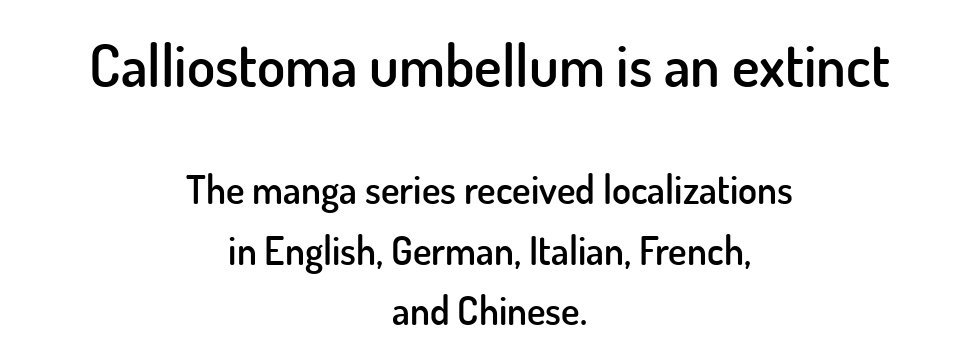
The image shows 58 px semibold sans-serif type, upright; set centered, normal line spacing (1.55x), normal letter spacing, not underlined; the first (top) block is 1.49x larger; low stroke contrast and a small x-height.
